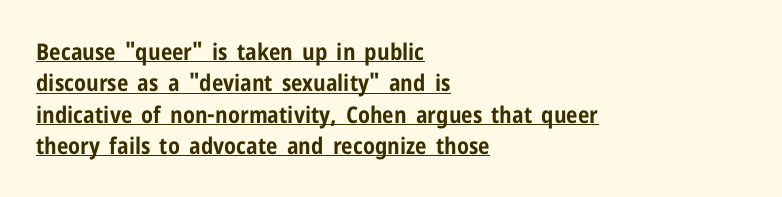
Like a heading marked for emphasis, these lines bear an underscore. No italicization has been applied; the sample stays upright. The line-height multiplier appears to be the usual default. The paragraph has a hard left edge and a soft right edge.
